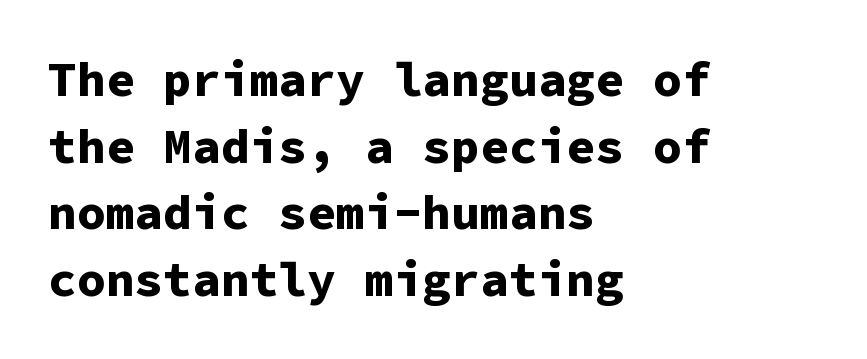
Q: Is the text bold? A: Yes.
Q: Is the text italic (slanted)? A: No, it is upright.
Q: Is the typeface a serif or a sans-serif typeface? A: Sans-serif.
Q: Is the text underlined? A: No.
Q: How is the paragraph aligned? A: Left-aligned.
Q: Is the spacing between letters normal or unusually wide? A: Normal.
Q: Is the spacing between lines tight, normal or loose? A: Normal.
Q: Width (condensed, normal, or wide)? A: Normal.
Q: Stroke contrast? A: Low.
Q: x-height? A: Medium.
Q: Monospaced? A: Yes.
